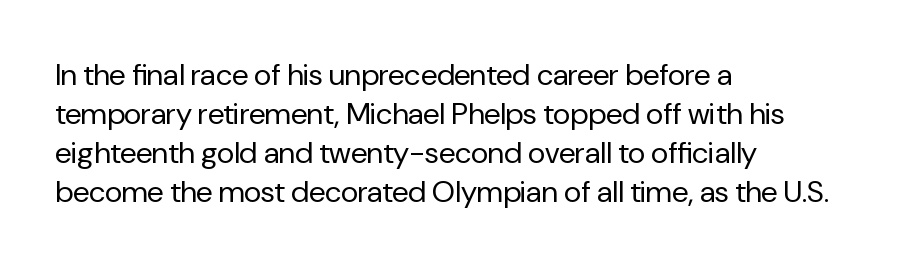
The image shows 30 px regular-weight sans-serif type, upright; set left-aligned, normal line spacing (1.3x), normal letter spacing, not underlined; low stroke contrast and a medium x-height.
